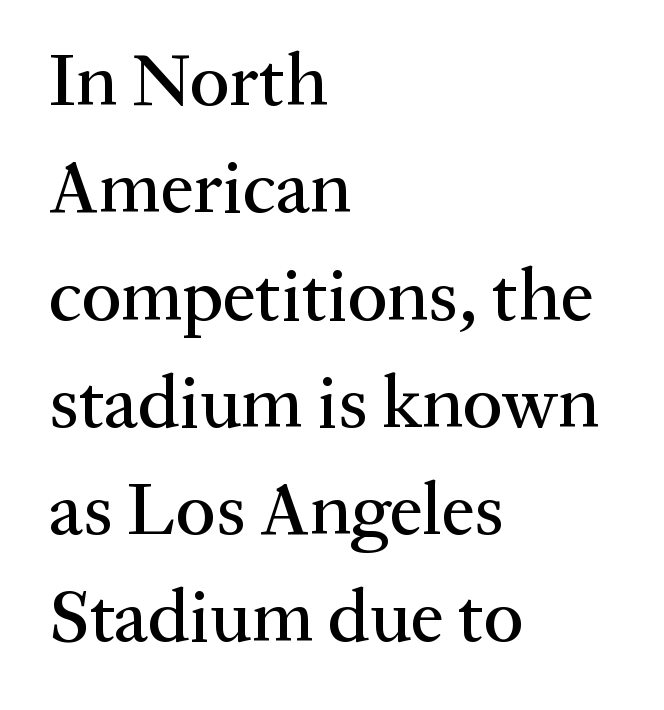
{"serif": "yes", "italic": "no", "width": "normal", "stroke_contrast": "medium", "x_height": "medium", "monospaced": "no", "underline": "no", "align": "left", "line_spacing": "normal", "line_spacing_ratio": 1.45, "letter_spacing": "normal", "letter_spacing_em": 0.0, "glyph_px": 74}
